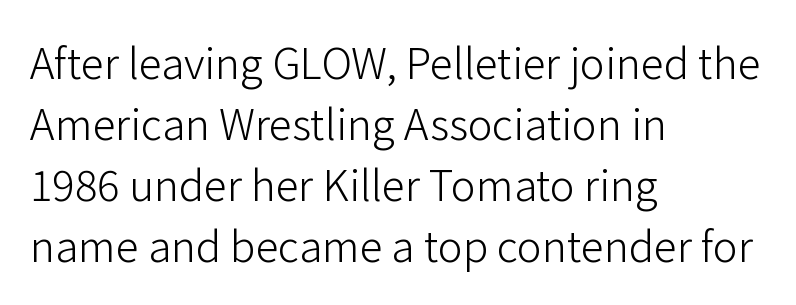
{"serif": "no", "italic": "no", "bold": "no", "weight": "light", "width": "normal", "stroke_contrast": "low", "x_height": "medium", "monospaced": "no", "underline": "no", "align": "left", "line_spacing": "normal", "line_spacing_ratio": 1.45, "letter_spacing": "normal", "letter_spacing_em": 0.0, "glyph_px": 42}
